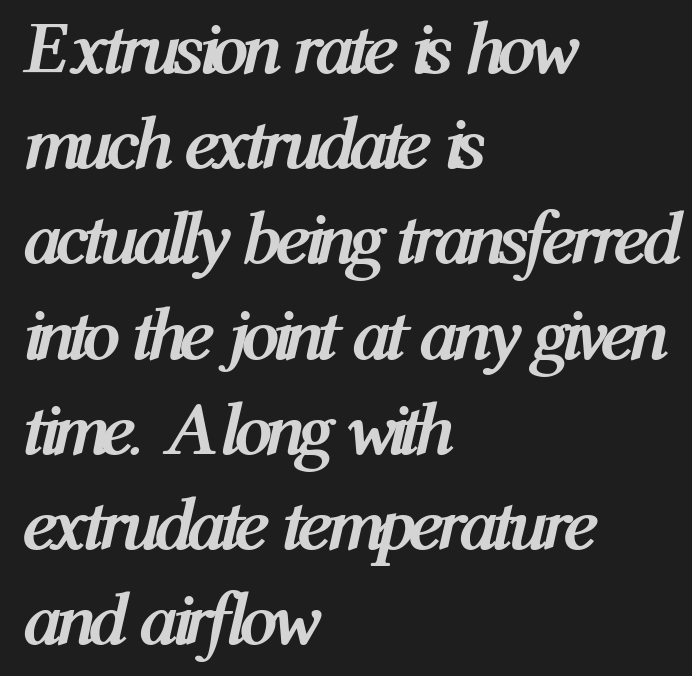
Q: Is the text bold? A: Yes.
Q: Is the text italic (slanted)? A: Yes, it leans right by about 12 degrees.
Q: Is the text underlined? A: No.
Q: How is the paragraph aligned? A: Left-aligned.
Q: Is the spacing between letters normal or unusually wide? A: Normal.
Q: Is the spacing between lines tight, normal or loose? A: Normal.
Q: Width (condensed, normal, or wide)? A: Condensed.
Q: Stroke contrast? A: Medium.
Q: x-height? A: Medium.
Q: Monospaced? A: No.
